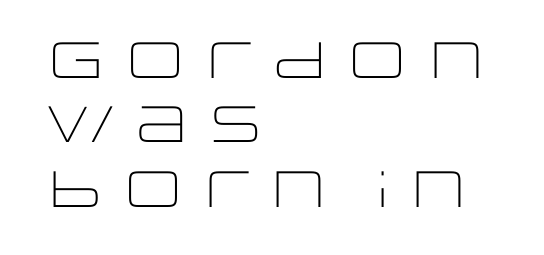
{"serif": "no", "italic": "no", "bold": "no", "weight": "light", "width": "wide", "stroke_contrast": "low", "x_height": "large", "monospaced": "no", "underline": "no", "align": "left", "line_spacing": "normal", "line_spacing_ratio": 1.26, "letter_spacing": "normal", "letter_spacing_em": 0.0, "glyph_px": 51}
